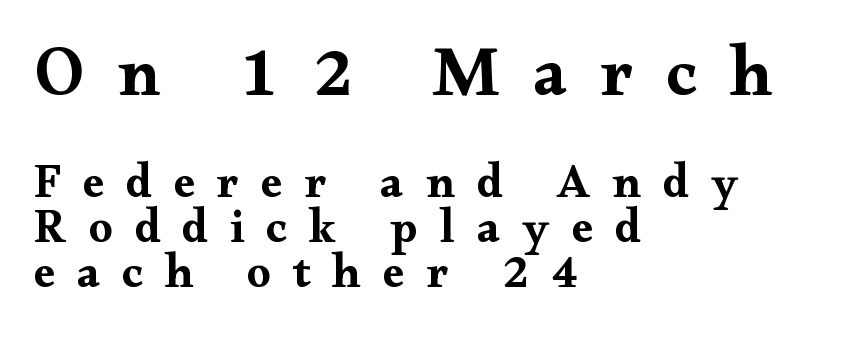
The image shows 70 px bold, wide serif type, upright; set left-aligned, tight line spacing (0.95x), unusually wide letter spacing (+0.47 em), not underlined; the first (top) block is 1.49x larger; medium stroke contrast and a small x-height.
